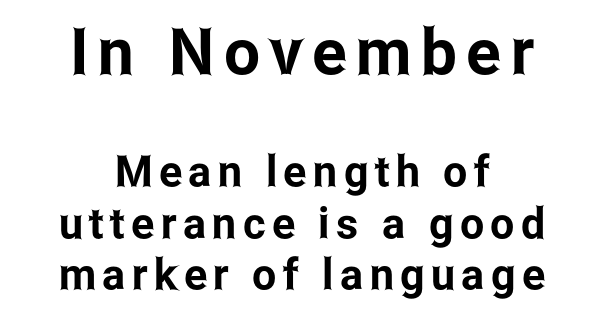
Q: Is the text italic (slanted)? A: No, it is upright.
Q: Is the typeface a serif or a sans-serif typeface? A: Sans-serif.
Q: Is the text underlined? A: No.
Q: How is the paragraph aligned? A: Centered.
Q: Which block of text is set in a larger size, the first (top) or the second (bottom)? A: The first (top) one.
Q: Width (condensed, normal, or wide)? A: Condensed.
Q: Stroke contrast? A: Low.
Q: x-height? A: Medium.
Q: Monospaced? A: No.
